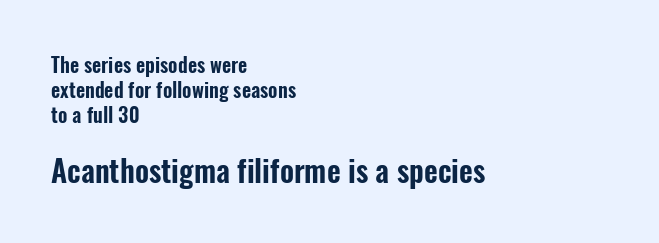
The passage shown is typeset with a sans-serif family. The passage shown stacks its lines at a standard gap. Nobody touched the tracking dial on this one. The space directly below the letters is spotless. Varying glyph widths throughout — classic text-font behaviour.
